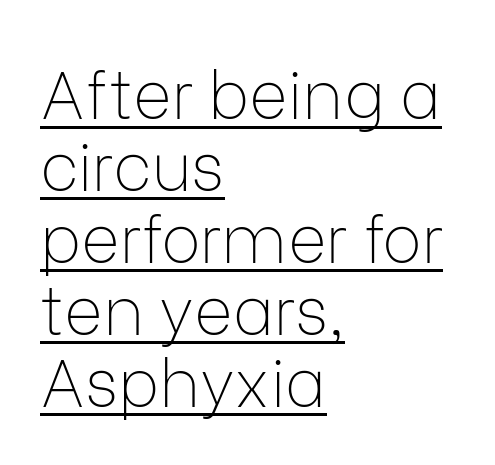
Q: Is the text bold? A: No.
Q: Is the text italic (slanted)? A: No, it is upright.
Q: Is the typeface a serif or a sans-serif typeface? A: Sans-serif.
Q: Is the text underlined? A: Yes.
Q: How is the paragraph aligned? A: Left-aligned.
Q: Is the spacing between letters normal or unusually wide? A: Normal.
Q: Is the spacing between lines tight, normal or loose? A: Tight.
Q: Width (condensed, normal, or wide)? A: Normal.
Q: Stroke contrast? A: Low.
Q: x-height? A: Medium.
Q: Monospaced? A: No.
